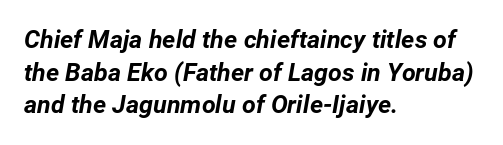
Q: Is the text bold? A: Yes.
Q: Is the text italic (slanted)? A: Yes, it leans right by about 12 degrees.
Q: Is the text underlined? A: No.
Q: How is the paragraph aligned? A: Left-aligned.
Q: Is the spacing between letters normal or unusually wide? A: Normal.
Q: Is the spacing between lines tight, normal or loose? A: Normal.
